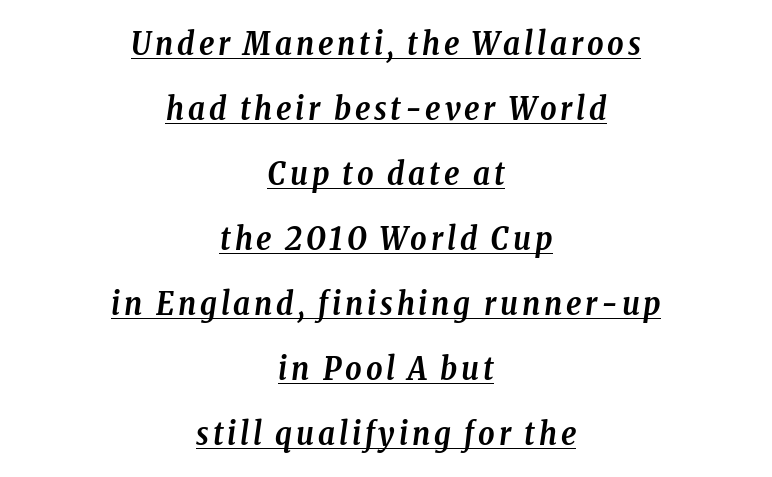
In CSS terms this would be text-align: center. Examine the stroke ends and you'll spot serifs. Typesetter's note: full bold, strokes at maximum text heaviness. Widely set lines give the paragraph a tall, airy silhouette. Would a proofreader flag this as italicized? Yes. The sample's only ornament is a line tracing under the words.
